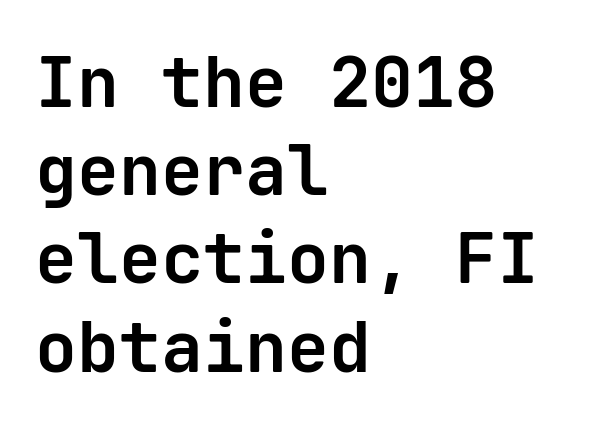
{"serif": "no", "italic": "no", "bold": "yes", "weight": "bold", "width": "normal", "stroke_contrast": "low", "x_height": "medium", "monospaced": "yes", "underline": "no", "align": "left", "line_spacing": "normal", "line_spacing_ratio": 1.26, "letter_spacing": "normal", "letter_spacing_em": 0.0, "glyph_px": 70}
